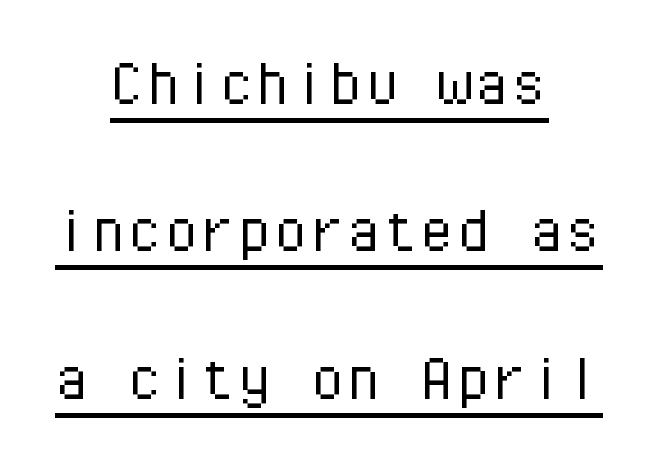
Here the glyphs are tracked normally, forming tight word shapes. Beneath each row of characters lies a ruled line. This reads as an unemphasized weight, regular at the heaviest. The space between consecutive lines is lavish. Tall strokes in this sample are plumb rather than angled. Horizontal alignment here is central, giving a formal, balanced look.
